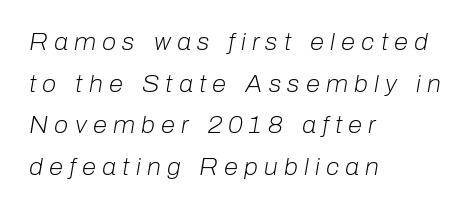
Q: Is the text bold? A: No.
Q: Is the text italic (slanted)? A: Yes, it leans right by about 10 degrees.
Q: Is the text underlined? A: No.
Q: How is the paragraph aligned? A: Left-aligned.
Q: Is the spacing between letters normal or unusually wide? A: Unusually wide.
